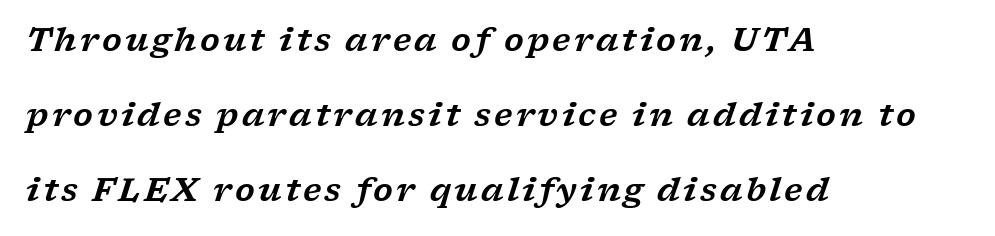
Each letter's strokes conclude with small projecting serifs. The letters advance in unequal steps, a hallmark of proportional type. Baseline-to-baseline distance is far greater than the letter height. If you drew a ruler down the left edge, every line would touch it. A clean baseline with only descenders dipping below it.
